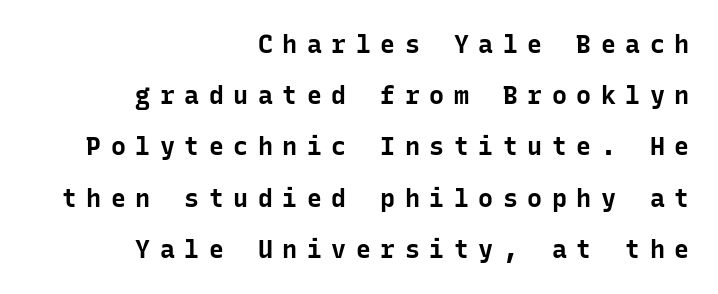
Q: Is the text bold? A: Yes.
Q: Is the text italic (slanted)? A: No, it is upright.
Q: Is the text underlined? A: No.
Q: How is the paragraph aligned? A: Right-aligned.
Q: Is the spacing between letters normal or unusually wide? A: Unusually wide.
Q: Is the spacing between lines tight, normal or loose? A: Loose.
